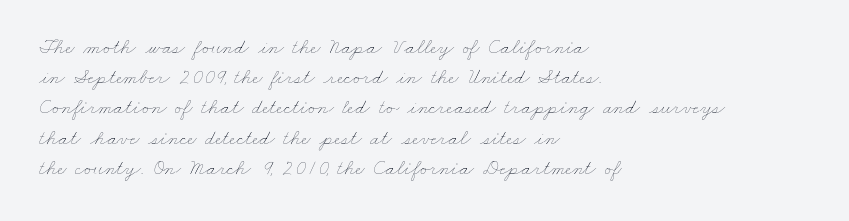
Quick note: interline space is typical. No heavy texture on the line: the type isn't bold. In CSS terms this would be text-align: left. The tracking reads as untouched default to a designer's eye. The string is rendered with underlining switched off.
